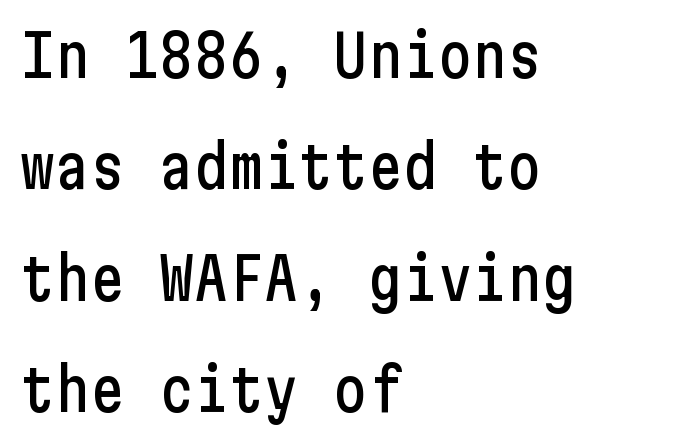
{"serif": "no", "italic": "no", "width": "condensed", "stroke_contrast": "low", "x_height": "medium", "underline": "no", "align": "left", "line_spacing": "loose", "line_spacing_ratio": 1.92, "letter_spacing": "normal", "letter_spacing_em": 0.0, "glyph_px": 58}
